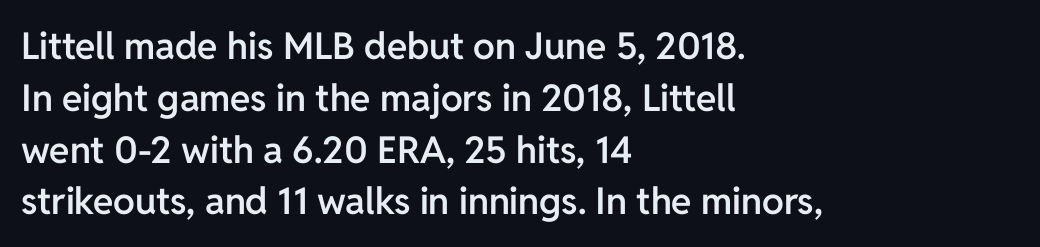
The passage shown stacks its lines at a standard gap. Horizontal alignment here is leftward, the default for most running prose. Descenders are the only things crossing below the line. These lines carry some extra weight — a demibold, not a full bold. These lines are rendered in a variable-pitch font.
